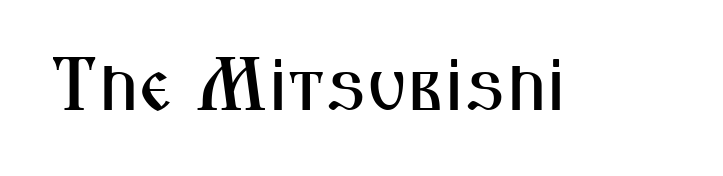
The image shows 75 px condensed sans-serif type, upright; set normal letter spacing, not underlined; medium stroke contrast and a medium x-height.
